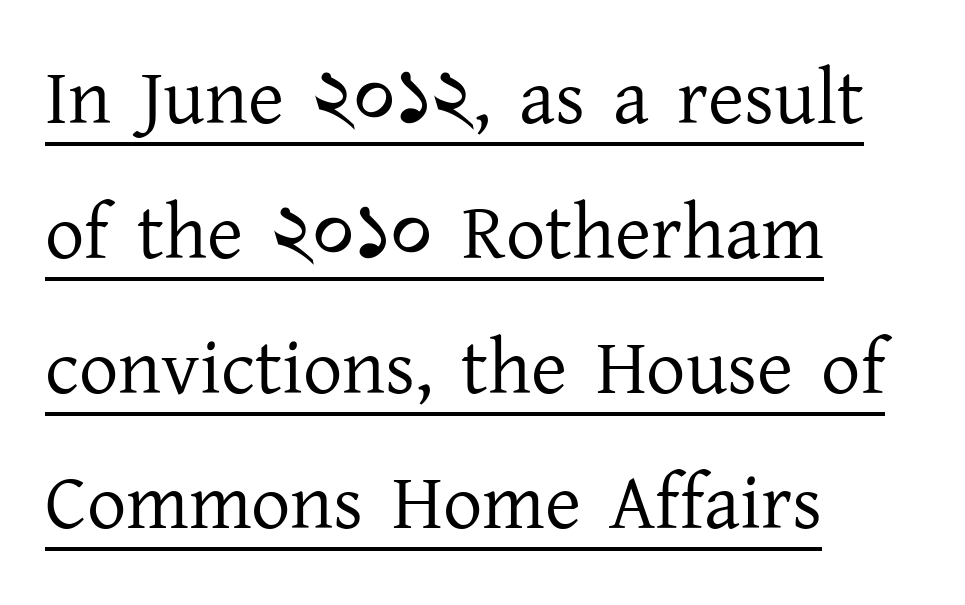
Q: Is the text bold? A: No.
Q: Is the text italic (slanted)? A: No, it is upright.
Q: Is the typeface a serif or a sans-serif typeface? A: Serif.
Q: Is the text underlined? A: Yes.
Q: How is the paragraph aligned? A: Left-aligned.
Q: Is the spacing between letters normal or unusually wide? A: Normal.
Q: Width (condensed, normal, or wide)? A: Normal.
Q: Stroke contrast? A: Low.
Q: x-height? A: Medium.
Q: Monospaced? A: No.
